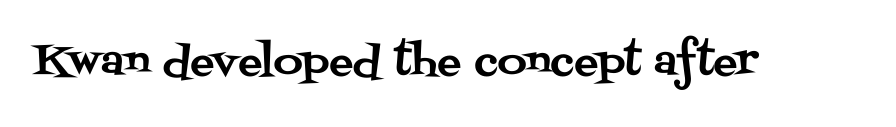
The image shows 40 px serif type, upright; set normal letter spacing, not underlined; medium stroke contrast and a large x-height.
